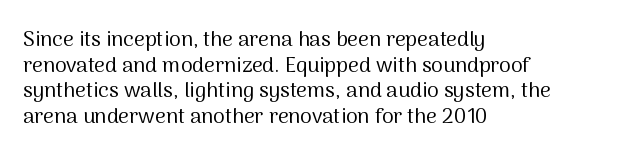
The image shows 21 px text type, upright; set left-aligned, line spacing 1.22x, normal letter spacing, not underlined.
